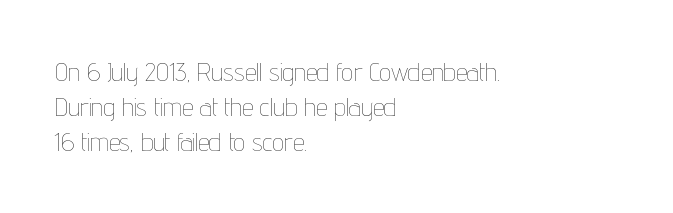
{"italic": "no", "bold": "no", "underline": "no", "align": "left", "line_spacing": "normal", "line_spacing_ratio": 1.34, "letter_spacing": "normal", "letter_spacing_em": 0.0, "glyph_px": 26}
